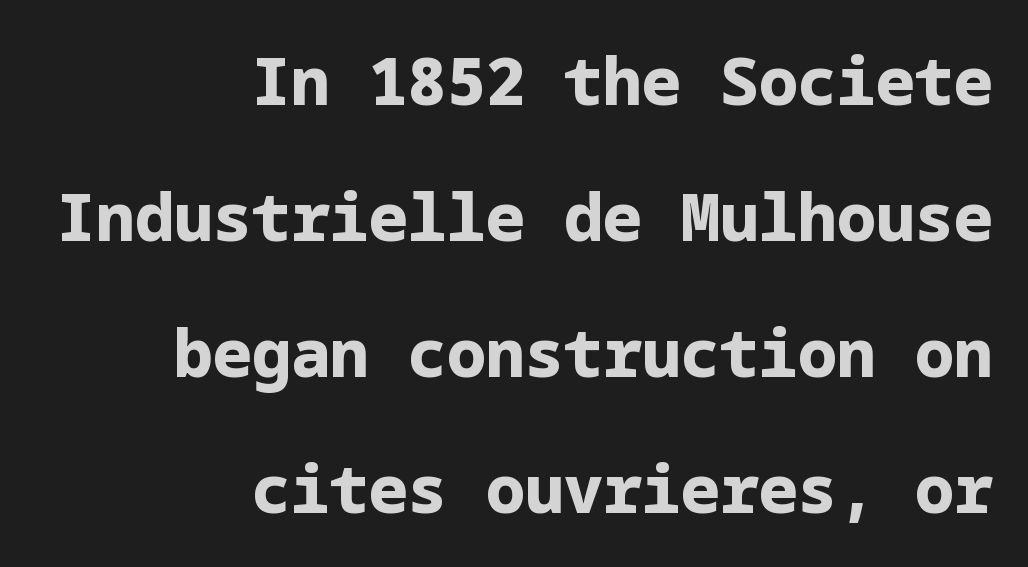
The lettering holds an erect, upright posture throughout. The compositor pushed each line to the right boundary. The rendering uses a large line-height, opening up the rows. Weight check: bold — yes, fully. Type without underlining. There is no visible air inserted between adjacent glyphs.
